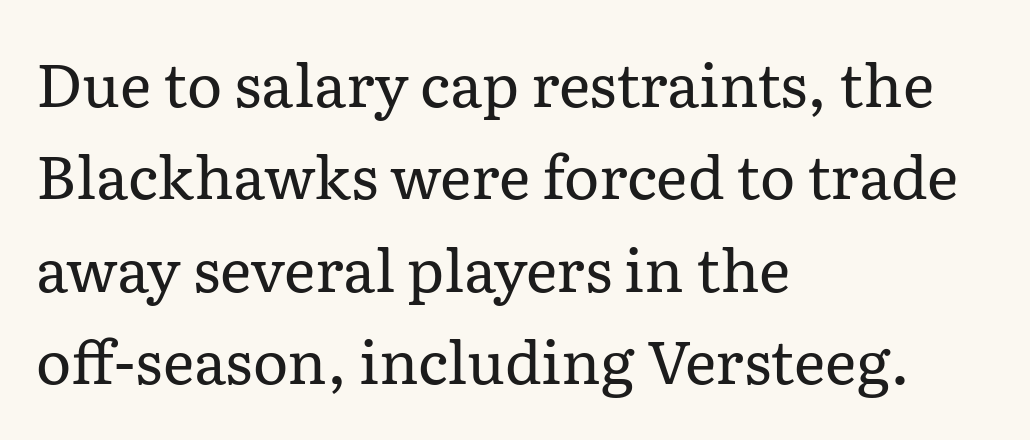
The image shows 60 px regular-weight serif type, upright; set left-aligned, normal line spacing (1.54x), normal letter spacing, not underlined; low stroke contrast and a medium x-height.
